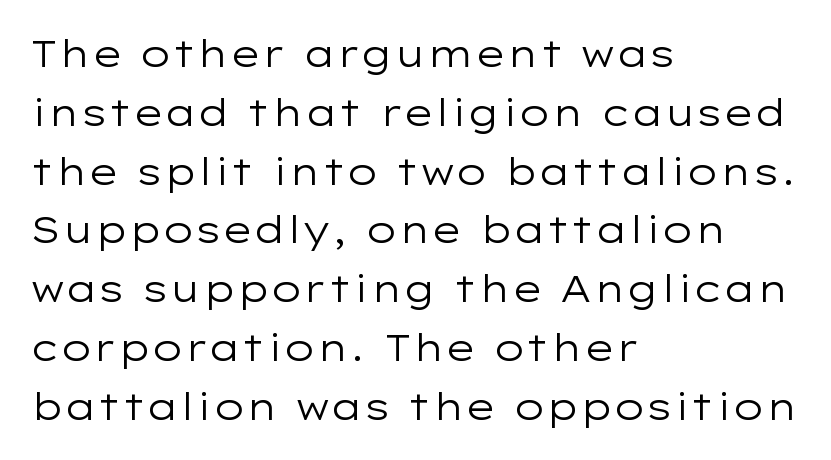
The passage shown stacks its lines at a standard gap. The gaps between neighbouring characters are ordinary and unremarkable. Letters rest on an invisible, unmarked baseline. Stroke mass is kept to a normal reading level or below. Posture: upright roman.
